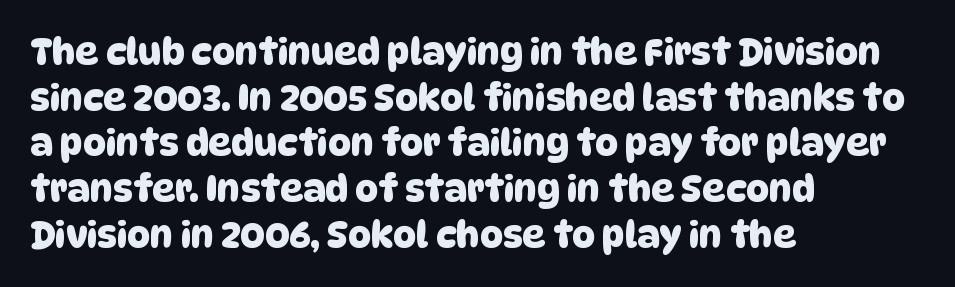
Does the type have serifs? No, each stem ends abruptly. Think of a printed novel: that variable character pitch is what you see here. The gap between lines stays unmarked. These lines are set flush left with a ragged right edge. The vertical gap from one line to the next is medium. The line texture is even and compact thanks to regular tracking.
